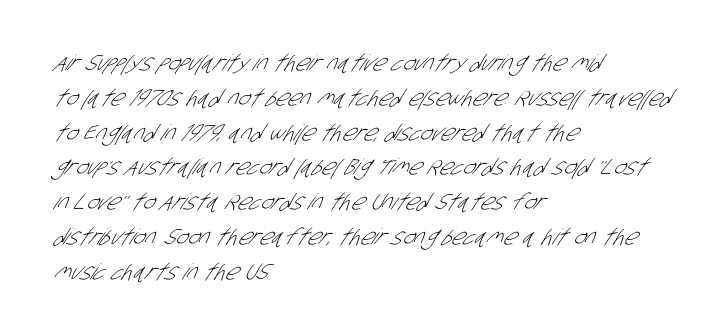
Q: Is the text bold? A: No.
Q: Is the text underlined? A: No.
Q: How is the paragraph aligned? A: Left-aligned.
Q: Is the spacing between letters normal or unusually wide? A: Normal.
Q: Is the spacing between lines tight, normal or loose? A: Normal.
